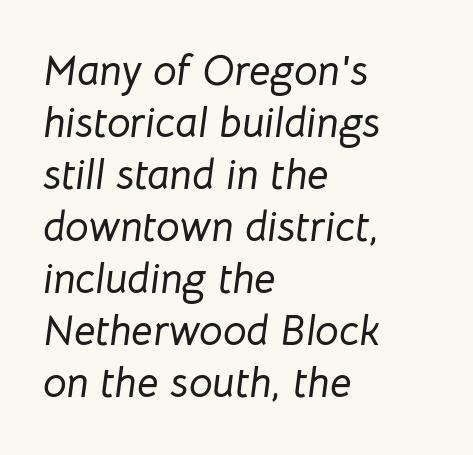
Q: Is the text italic (slanted)? A: Yes, it leans right by about 8 degrees.
Q: Is the text underlined? A: No.
Q: How is the paragraph aligned? A: Left-aligned.
Q: Is the spacing between letters normal or unusually wide? A: Normal.
Q: Width (condensed, normal, or wide)? A: Normal.
Q: Stroke contrast? A: Low.
Q: x-height? A: Medium.
Q: Monospaced? A: No.
